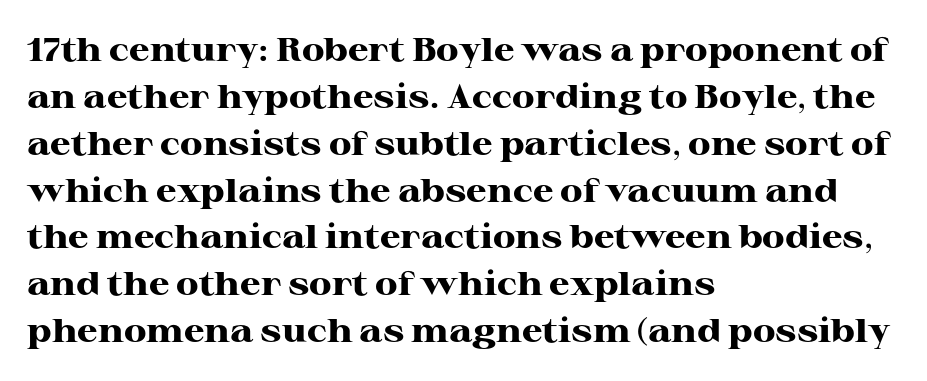
{"serif": "yes", "italic": "no", "bold": "yes", "weight": "heavy", "width": "wide", "stroke_contrast": "high", "x_height": "medium", "monospaced": "no", "underline": "no", "align": "left", "line_spacing": "normal", "line_spacing_ratio": 1.42, "letter_spacing": "normal", "letter_spacing_em": 0.0, "glyph_px": 33}
